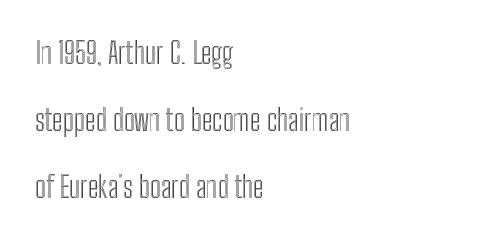
This rendering features lettering with no underline. This is the regular roman posture of the typeface. Every row of glyphs begins at an identical x-position on the left. Here the designer chose a conventional face with non-uniform glyph widths.
